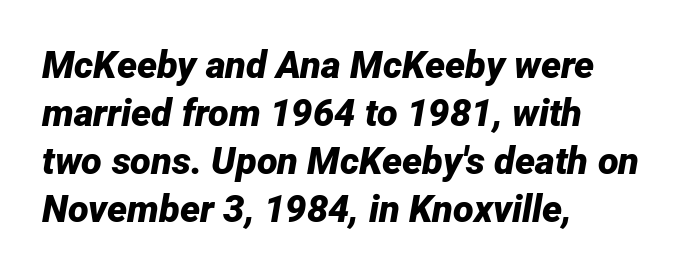
Each new line begins a customary step beneath the previous one. A student would call this left alignment; a typographer would say flush left, rag right. Here the designer chose a conventional face with non-uniform glyph widths. The glyphs look as if they've been sheared to an angle. On the weight axis this lands at bold, roughly 700. Any mark beneath the type? The region is blank.
